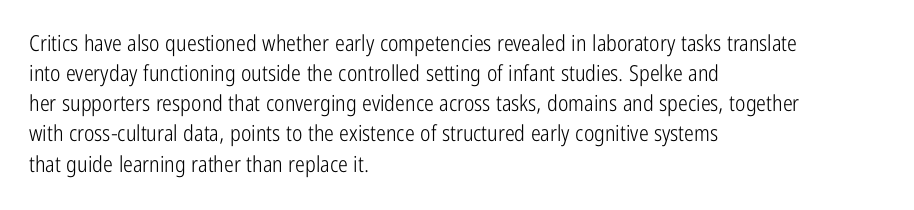
The image shows 22 px text type, upright; set left-aligned, normal line spacing (1.37x), normal letter spacing, not underlined.
